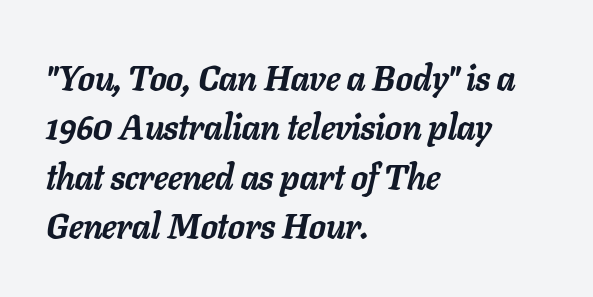
The font's italic variant was chosen for this text. The line texture is even and compact thanks to regular tracking. Looks like regular typesetting: each glyph gets only the width it needs. Descenders hang freely into open space. Heavy, bold letterforms. These lines sit exactly where default settings would place them.
